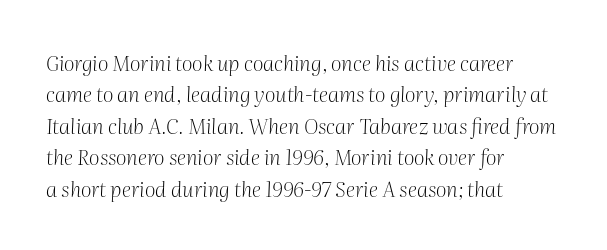
Is the block centered? No — it sits flush against the left margin. Weight: not bold — regular or lighter. Lines of text with bare space underneath. The type is set solid horizontally, with unmodified tracking. The rendering uses a moderate line-height, typical for paragraphs.
